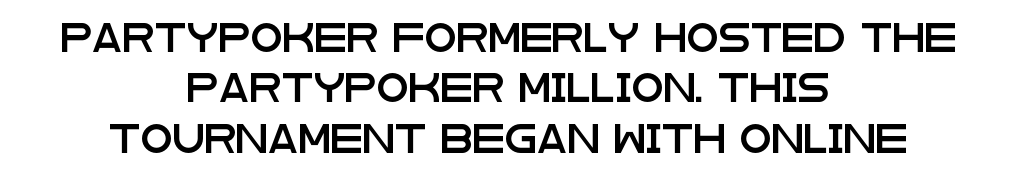
{"serif": "no", "italic": "no", "width": "wide", "stroke_contrast": "low", "x_height": "large", "monospaced": "no", "underline": "no", "align": "center", "line_spacing_ratio": 1.74, "letter_spacing": "normal", "letter_spacing_em": 0.0, "glyph_px": 29}
